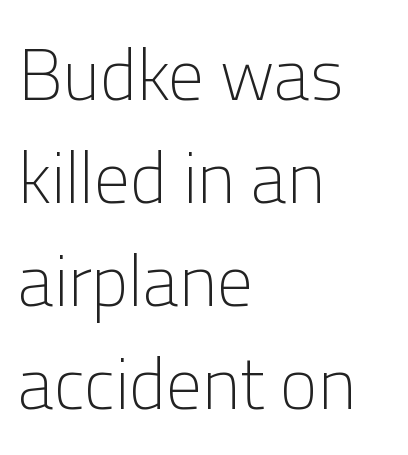
The image shows 72 px light sans-serif type, upright; set left-aligned, normal line spacing (1.43x), normal letter spacing, not underlined; low stroke contrast and a medium x-height.
